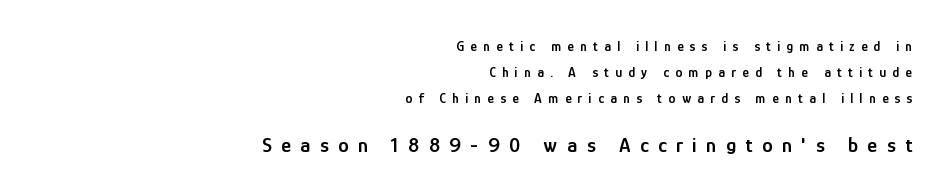
The image shows 21 px text type, upright; set right-aligned, line spacing 1.86x, unusually wide letter spacing (+0.45 em), not underlined; the second (bottom) block is 1.5x larger.
